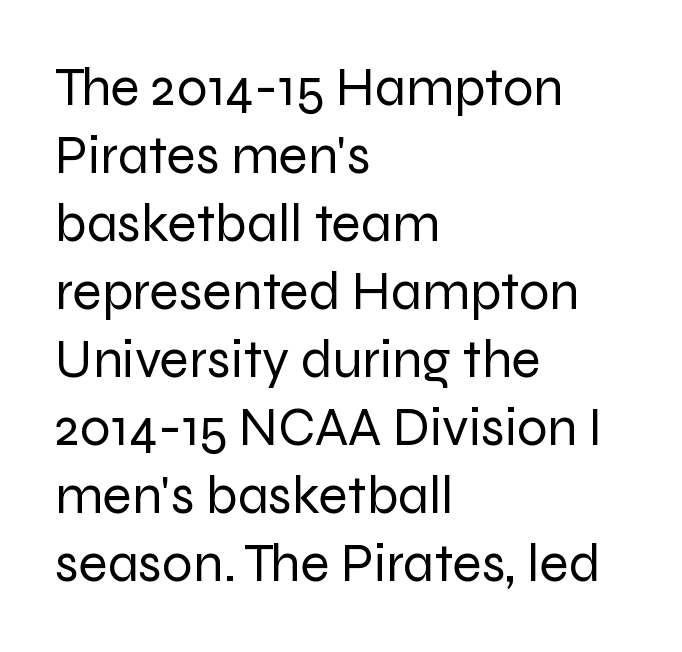
Characters remain perfectly vertical along every line. Glance below the letters and you will spot only blank space. The font is comparable to plain body text, perhaps lighter. The compositor pushed each line to the left boundary.
